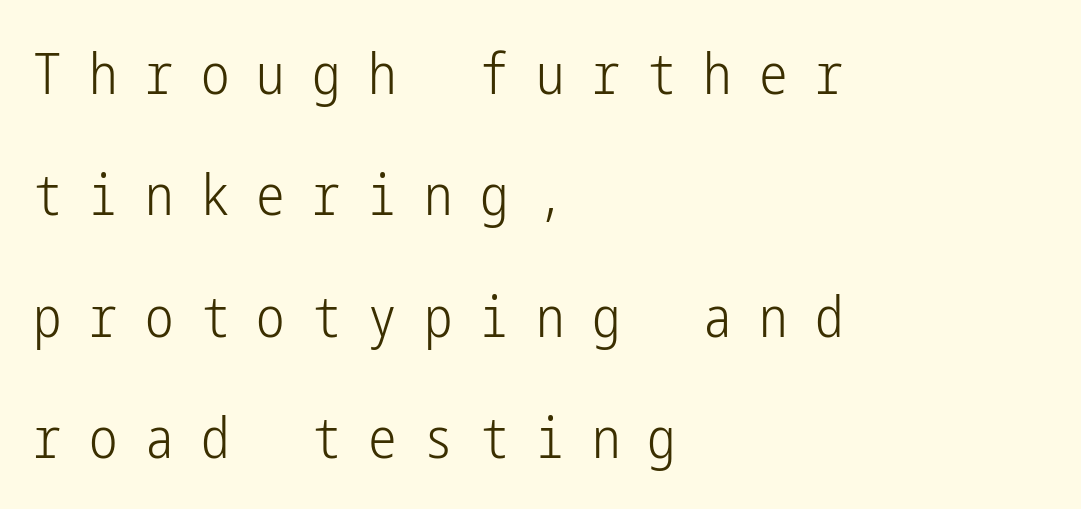
Summary of weight: not heavy and not bold. If you measured baseline to baseline, you'd find a long distance. A roman cut, with each character standing at attention. The setting favours the left margin, as ordinary paragraphs usually do.
